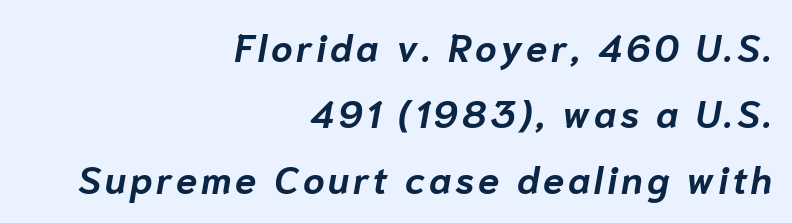
The strokes are fattened all the way to bold. Here the designer chose a conventional face with non-uniform glyph widths. Characters are canted at an angle relative to the baseline's perpendicular. These lines are set flush right with a ragged left edge. Beneath every word, the page is bare.
